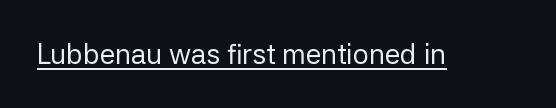
{"serif": "no", "italic": "no", "bold": "no", "weight": "regular", "width": "normal", "stroke_contrast": "low", "x_height": "medium", "monospaced": "no", "underline": "yes", "letter_spacing": "normal", "letter_spacing_em": 0.0, "glyph_px": 28}
